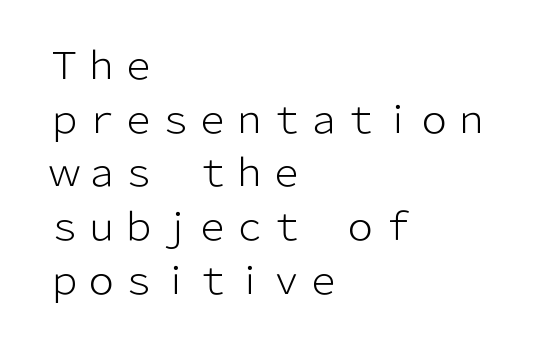
Has an underline been added? It has not. Looks like regular typesetting: each glyph gets only the width it needs. Compared with typical body copy, the letter spacing here is the same. One-word summary of the alignment: left. Stroke terminals: plain, sans-serif. A typesetter would mark this as roman, not italic.
